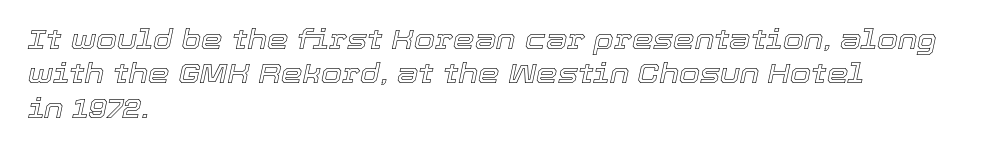
An italicized treatment has been applied to the whole sample. Honestly, the row spacing looks completely unremarkable. All the whitespace from short lines collects on the right. Does extra space separate the letters? No, they use regular spacing.
